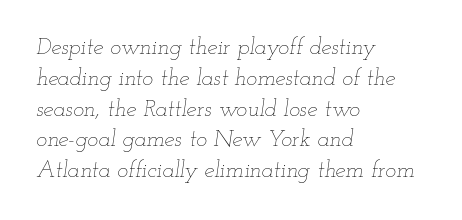
Q: Is the text bold? A: No.
Q: Is the text italic (slanted)? A: Yes, it leans right by about 12 degrees.
Q: Is the text underlined? A: No.
Q: How is the paragraph aligned? A: Left-aligned.
Q: Is the spacing between letters normal or unusually wide? A: Normal.
Q: Is the spacing between lines tight, normal or loose? A: Normal.
